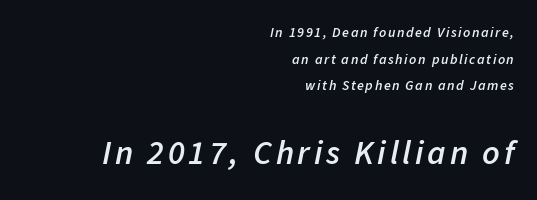
Q: Is the text bold? A: Semi-bold.
Q: Is the text italic (slanted)? A: Yes, it leans right by about 11 degrees.
Q: Is the text underlined? A: No.
Q: How is the paragraph aligned? A: Right-aligned.
Q: Is the spacing between lines tight, normal or loose? A: Loose.
Q: Which block of text is set in a larger size, the first (top) or the second (bottom)? A: The second (bottom) one.
Q: Width (condensed, normal, or wide)? A: Normal.
Q: Stroke contrast? A: Low.
Q: x-height? A: Medium.
Q: Monospaced? A: No.
